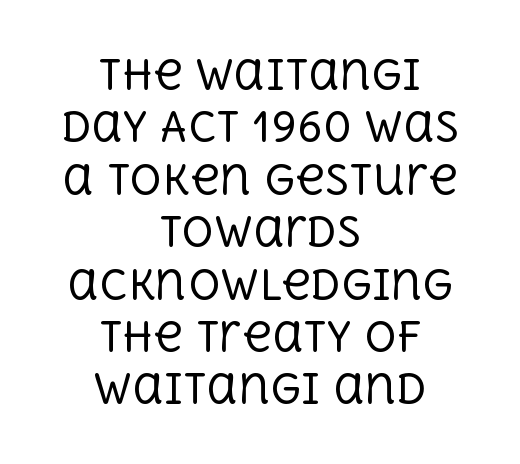
{"serif": "yes", "italic": "no", "bold": "no", "weight": "regular", "width": "normal", "x_height": "large", "monospaced": "no", "underline": "no", "align": "center", "line_spacing": "normal", "line_spacing_ratio": 1.31, "letter_spacing": "normal", "letter_spacing_em": 0.0, "glyph_px": 40}
